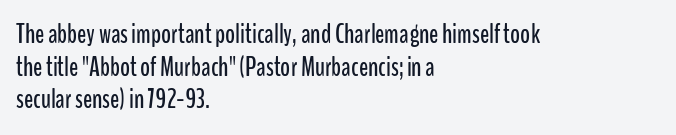
Q: Is the text italic (slanted)? A: No, it is upright.
Q: Is the text underlined? A: No.
Q: How is the paragraph aligned? A: Left-aligned.
Q: Is the spacing between letters normal or unusually wide? A: Normal.
